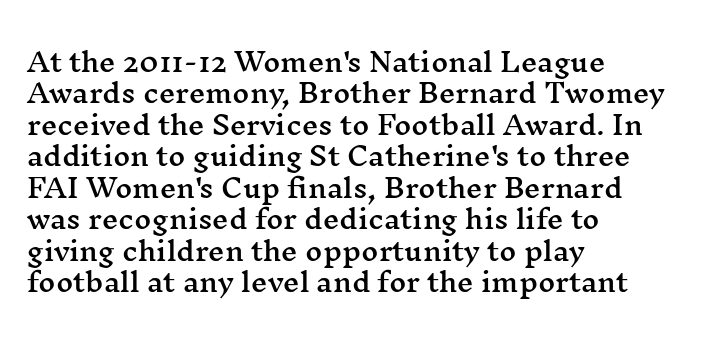
Q: Is the text italic (slanted)? A: No, it is upright.
Q: Is the text underlined? A: No.
Q: How is the paragraph aligned? A: Left-aligned.
Q: Is the spacing between letters normal or unusually wide? A: Normal.
